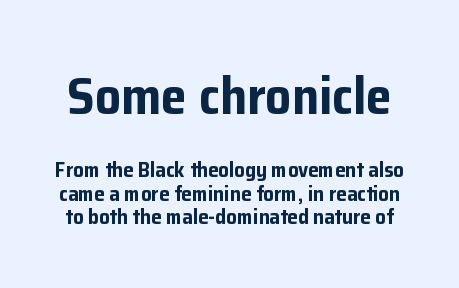
{"serif": "no", "italic": "no", "bold": "yes", "weight": "bold", "width": "normal", "stroke_contrast": "low", "x_height": "medium", "monospaced": "no", "underline": "no", "line_spacing": "tight", "line_spacing_ratio": 1.11, "letter_spacing": "normal", "letter_spacing_em": 0.0, "larger_block": "first", "size_ratio": 2.48, "glyph_px": 52}
